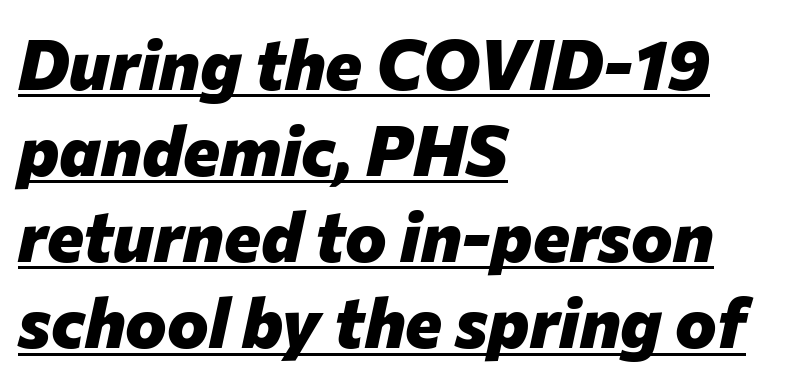
Heavy, bold letterforms. These lines are rendered in a variable-pitch font. A rule runs beneath these lines of type. These lines were composed using italics. This rendering uses left alignment, leaving the right contour irregular. A typesetter would call this zero additional tracking.
